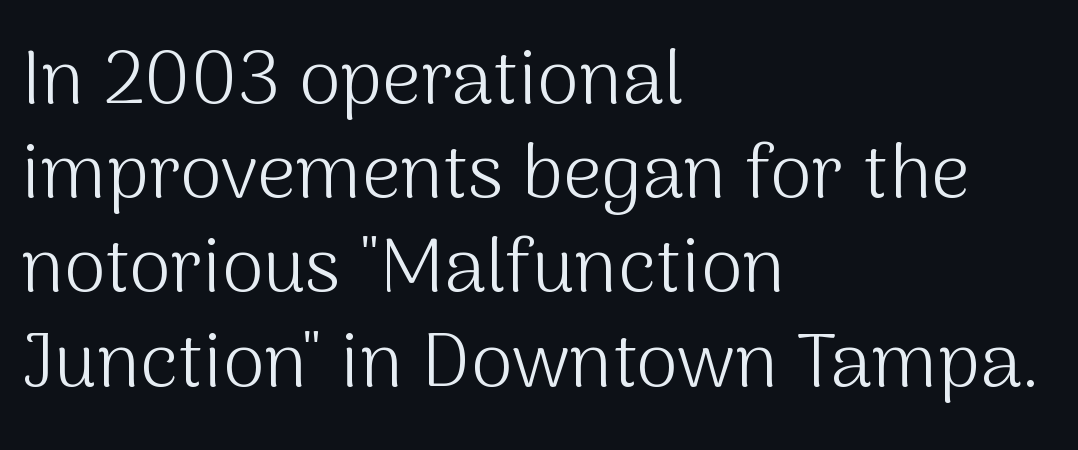
{"serif": "no", "italic": "no", "bold": "no", "weight": "light", "width": "normal", "stroke_contrast": "medium", "x_height": "medium", "monospaced": "no", "underline": "no", "align": "left", "line_spacing_ratio": 1.24, "letter_spacing": "normal", "letter_spacing_em": 0.0, "glyph_px": 76}
